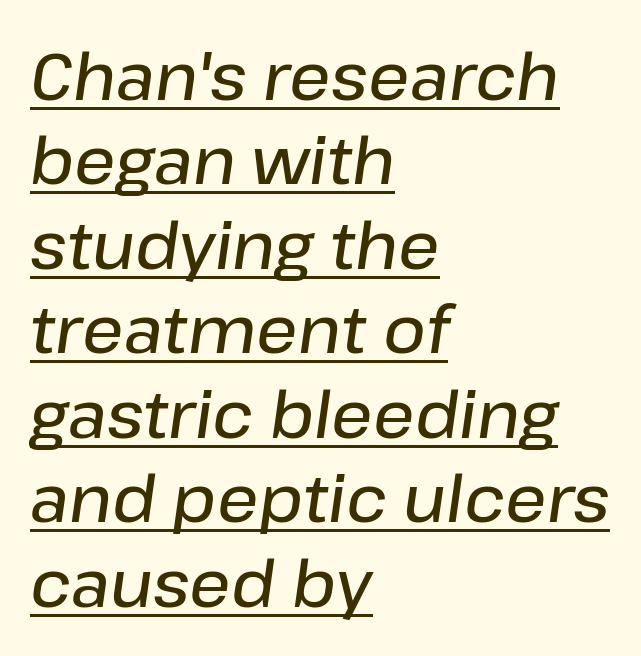
The image shows 65 px semibold type, italic (leaning right); set left-aligned, normal line spacing (1.3x), normal letter spacing, underlined; low stroke contrast and a medium x-height.
